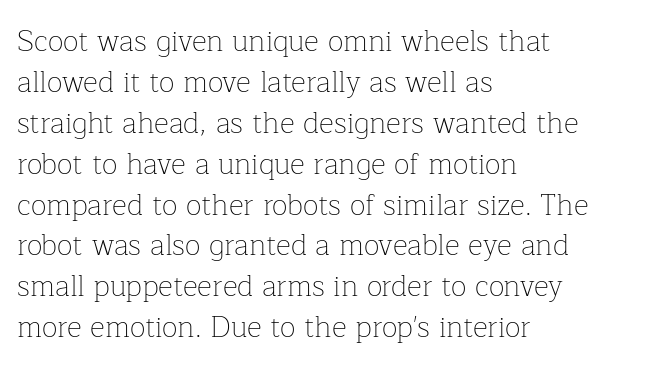
Q: Is the text bold? A: No.
Q: Is the text italic (slanted)? A: No, it is upright.
Q: Is the typeface a serif or a sans-serif typeface? A: Serif.
Q: Is the text underlined? A: No.
Q: How is the paragraph aligned? A: Left-aligned.
Q: Is the spacing between letters normal or unusually wide? A: Normal.
Q: Is the spacing between lines tight, normal or loose? A: Normal.
Q: Width (condensed, normal, or wide)? A: Normal.
Q: Stroke contrast? A: Low.
Q: x-height? A: Medium.
Q: Monospaced? A: No.
